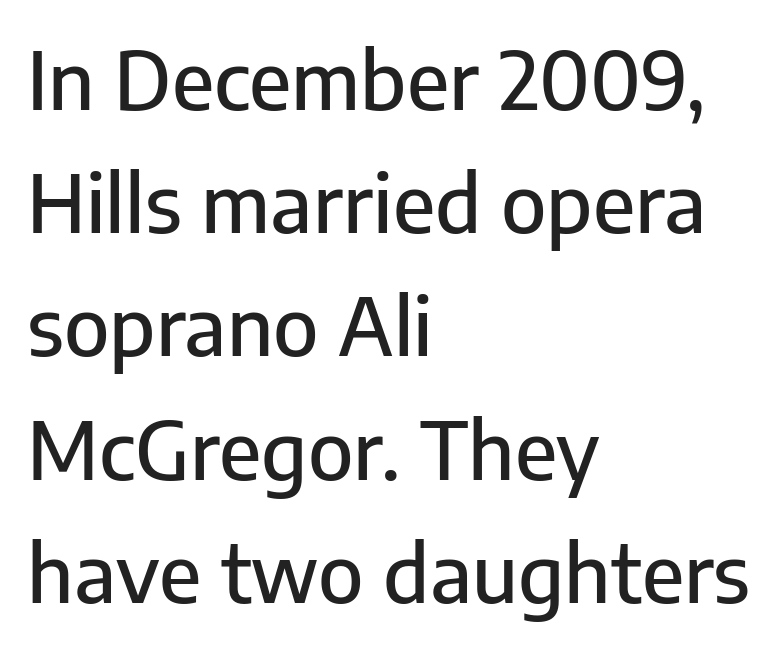
{"serif": "no", "italic": "no", "width": "normal", "stroke_contrast": "low", "x_height": "medium", "monospaced": "no", "underline": "no", "align": "left", "line_spacing": "normal", "line_spacing_ratio": 1.54, "letter_spacing": "normal", "letter_spacing_em": 0.0, "glyph_px": 80}
